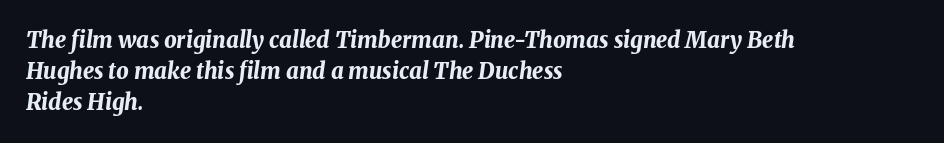
{"italic": "yes", "lean": "right", "slant_degrees": 8, "bold": "yes", "underline": "no", "align": "left", "line_spacing": "normal", "line_spacing_ratio": 1.42, "letter_spacing": "normal", "letter_spacing_em": 0.0, "glyph_px": 22}
